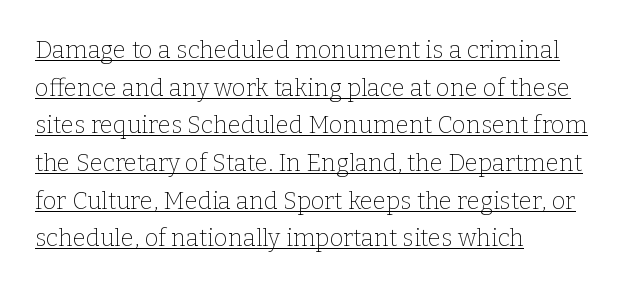
These lines stack with their left ends in a neat column. Italic: no, the glyphs are upright roman. Regular leading. The string is rendered with underlining switched on. The characters are drawn with everyday or finer stroke widths.
